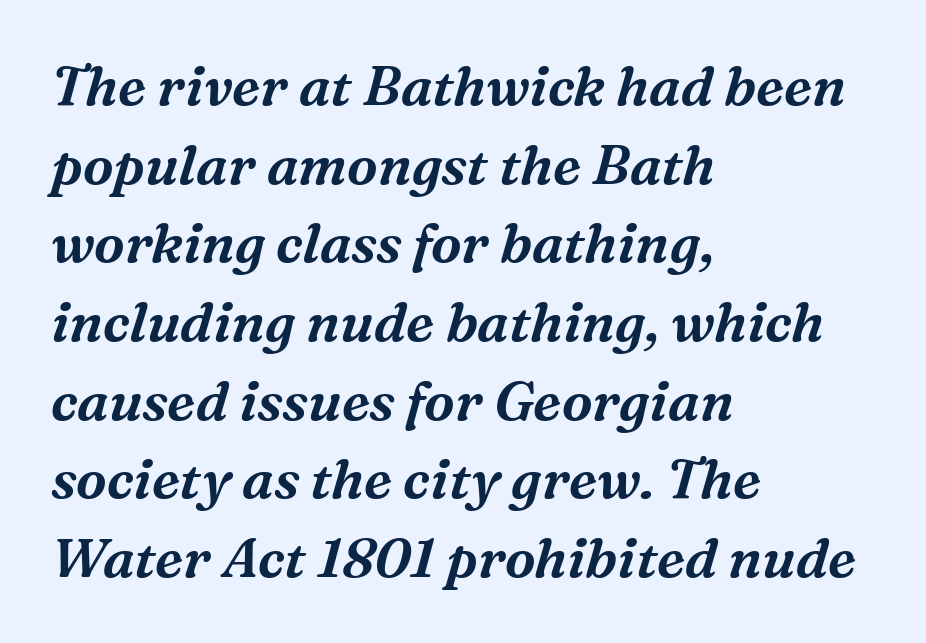
{"serif": "yes", "italic": "yes", "lean": "right", "slant_degrees": 16, "width": "normal", "stroke_contrast": "medium", "x_height": "medium", "monospaced": "no", "underline": "no", "align": "left", "line_spacing": "normal", "line_spacing_ratio": 1.43, "letter_spacing": "normal", "letter_spacing_em": 0.0, "glyph_px": 55}
